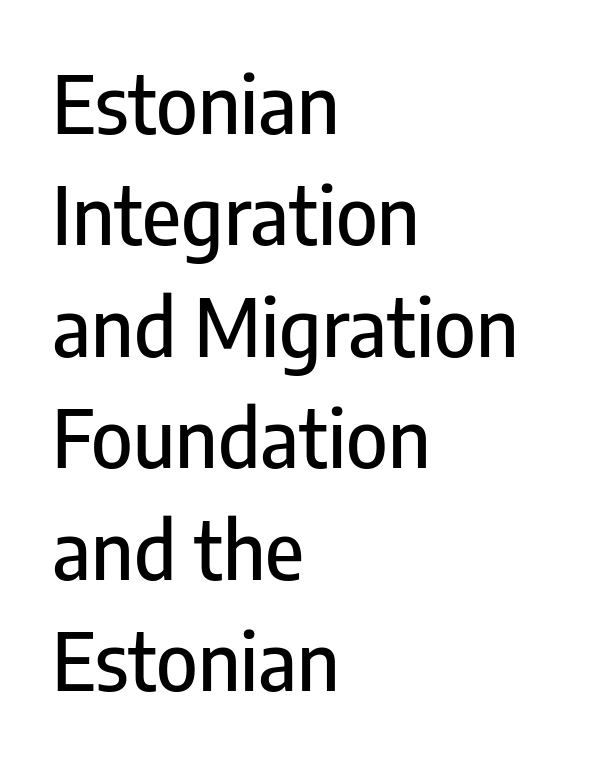
{"serif": "no", "italic": "no", "width": "condensed", "stroke_contrast": "low", "x_height": "medium", "monospaced": "no", "underline": "no", "align": "left", "line_spacing": "normal", "line_spacing_ratio": 1.41, "letter_spacing": "normal", "letter_spacing_em": 0.0, "glyph_px": 79}
